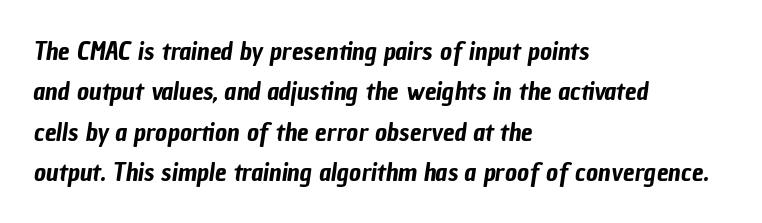
Q: Is the text underlined? A: No.
Q: How is the paragraph aligned? A: Left-aligned.
Q: Is the spacing between letters normal or unusually wide? A: Normal.
Q: Is the spacing between lines tight, normal or loose? A: Normal.
